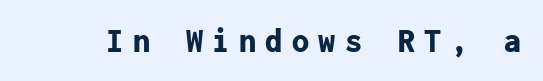
Descender tails drop into unmarked territory. Unlike a traditional serif, this face leaves its strokes unadorned. Every character here occupies the same horizontal width, giving the sample a typewriter-like rhythm. Tall strokes in this sample are plumb rather than angled.
